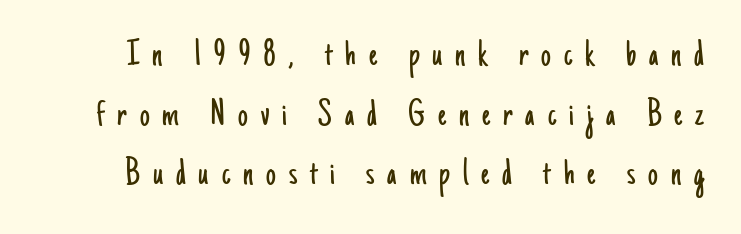
Q: Is the text bold? A: No.
Q: Is the text italic (slanted)? A: No, it is upright.
Q: Is the typeface a serif or a sans-serif typeface? A: Sans-serif.
Q: Is the text underlined? A: No.
Q: Is the spacing between letters normal or unusually wide? A: Unusually wide.
Q: Is the spacing between lines tight, normal or loose? A: Normal.
Q: Width (condensed, normal, or wide)? A: Condensed.
Q: Stroke contrast? A: Low.
Q: x-height? A: Small.
Q: Monospaced? A: No.
